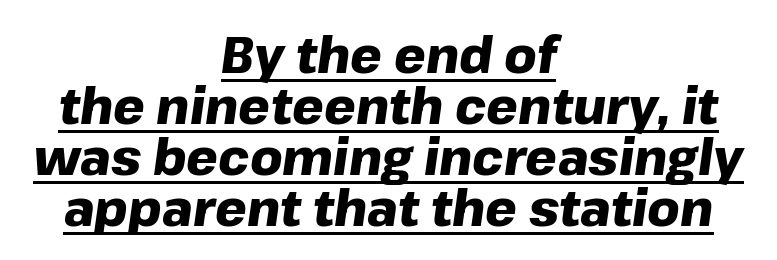
The image shows 50 px heavy type, italic (leaning right); set centered, tight line spacing (1.02x), normal letter spacing, underlined; low stroke contrast and a medium x-height.
